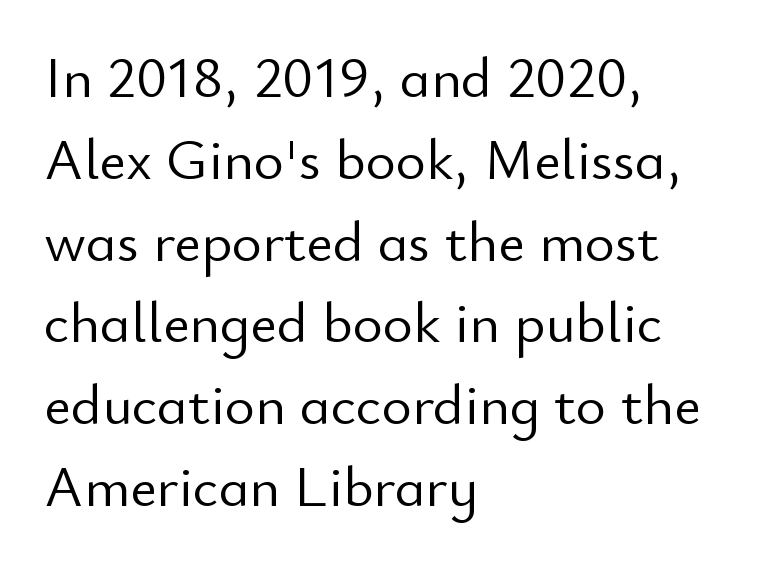
The image shows 58 px light sans-serif type, upright; set left-aligned, normal line spacing (1.41x), normal letter spacing, not underlined; low stroke contrast and a small x-height.
